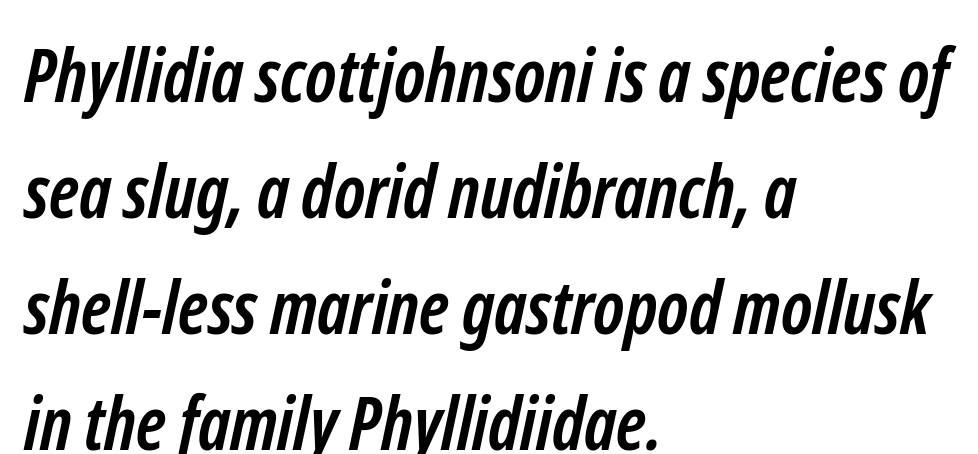
Q: Is the text bold? A: Yes.
Q: Is the typeface a serif or a sans-serif typeface? A: Sans-serif.
Q: Is the text underlined? A: No.
Q: How is the paragraph aligned? A: Left-aligned.
Q: Is the spacing between letters normal or unusually wide? A: Normal.
Q: Is the spacing between lines tight, normal or loose? A: Normal.
Q: Width (condensed, normal, or wide)? A: Condensed.
Q: Stroke contrast? A: Low.
Q: x-height? A: Medium.
Q: Monospaced? A: No.
